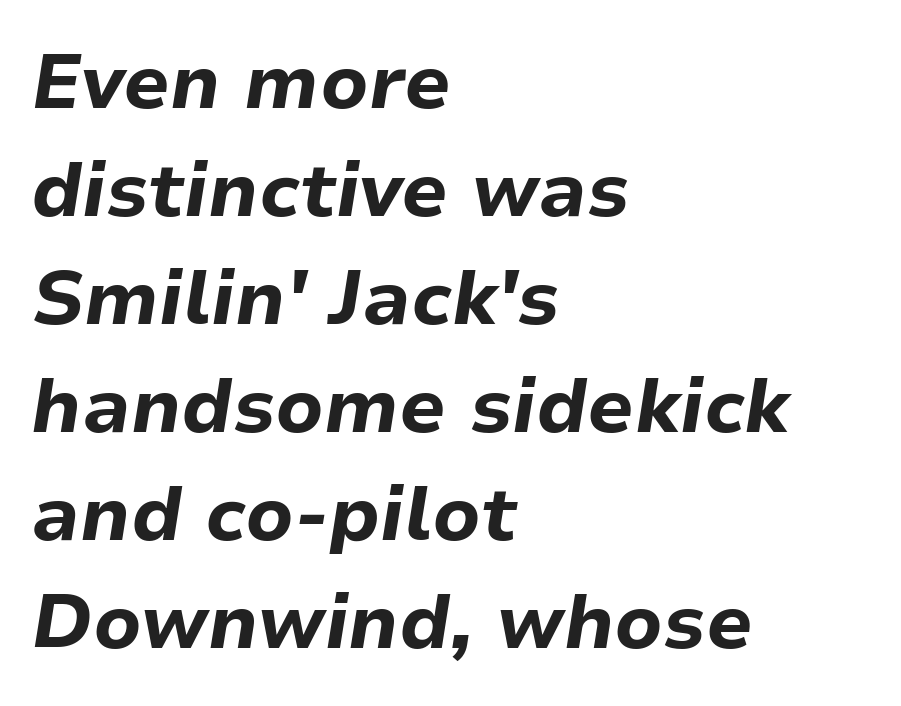
{"italic": "yes", "lean": "right", "slant_degrees": 9, "bold": "yes", "weight": "bold", "width": "normal", "stroke_contrast": "low", "x_height": "medium", "monospaced": "no", "underline": "no", "align": "left", "line_spacing": "normal", "line_spacing_ratio": 1.42, "letter_spacing": "normal", "letter_spacing_em": 0.0, "glyph_px": 76}
